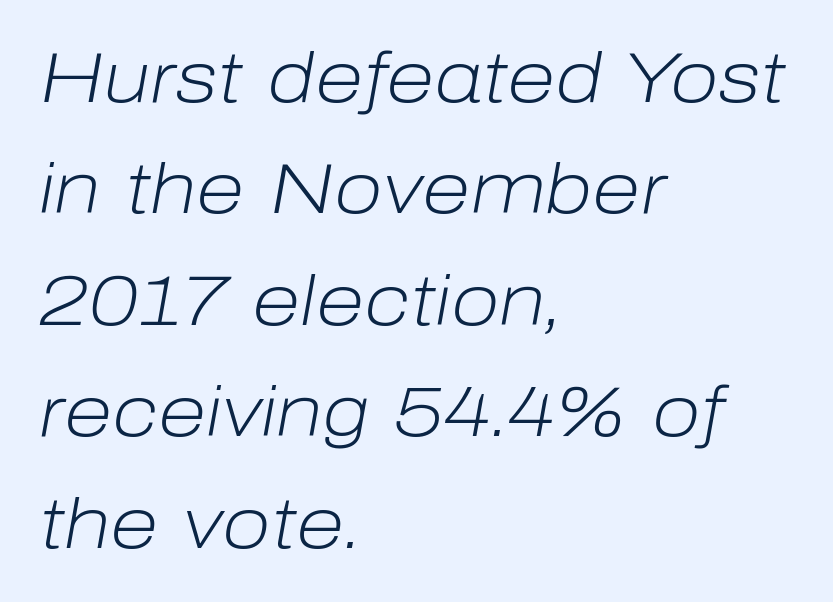
Q: Is the text bold? A: No.
Q: Is the text italic (slanted)? A: Yes, it leans right by about 10 degrees.
Q: Is the text underlined? A: No.
Q: How is the paragraph aligned? A: Left-aligned.
Q: Is the spacing between letters normal or unusually wide? A: Normal.
Q: Is the spacing between lines tight, normal or loose? A: Normal.
Q: Width (condensed, normal, or wide)? A: Normal.
Q: Stroke contrast? A: Low.
Q: x-height? A: Medium.
Q: Monospaced? A: No.
